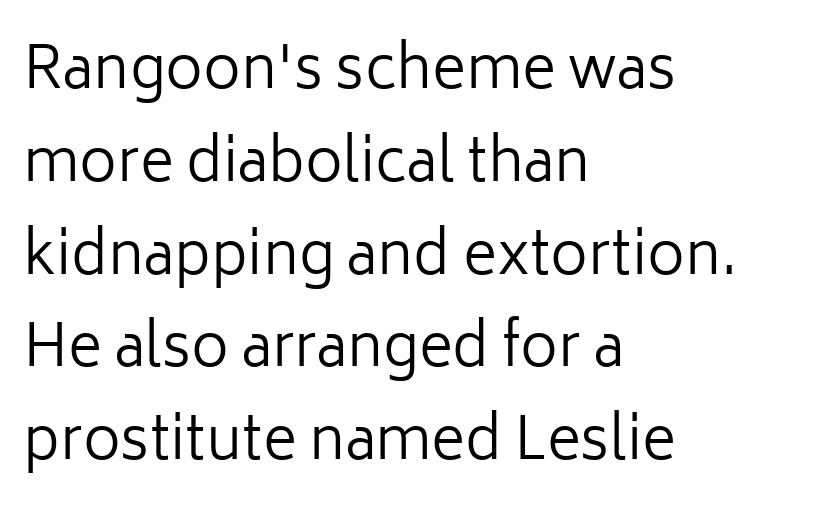
{"serif": "no", "italic": "no", "bold": "no", "weight": "regular", "width": "normal", "stroke_contrast": "low", "x_height": "medium", "monospaced": "no", "underline": "no", "align": "left", "line_spacing": "normal", "line_spacing_ratio": 1.6, "letter_spacing": "normal", "letter_spacing_em": 0.0, "glyph_px": 58}
